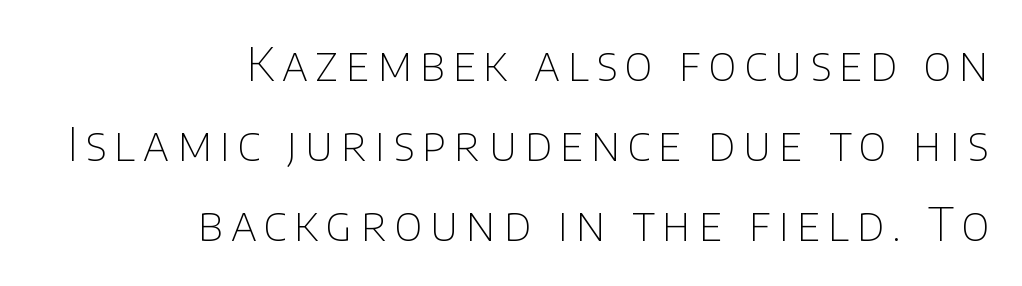
The image shows 46 px thin sans-serif type, upright; set right-aligned, line spacing 1.74x, not underlined; low stroke contrast and a large x-height.
